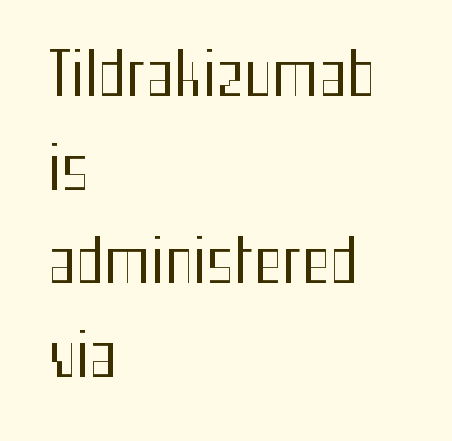
Q: Is the text bold? A: No.
Q: Is the text italic (slanted)? A: No, it is upright.
Q: Is the typeface a serif or a sans-serif typeface? A: Sans-serif.
Q: Is the text underlined? A: No.
Q: How is the paragraph aligned? A: Left-aligned.
Q: Is the spacing between letters normal or unusually wide? A: Normal.
Q: Is the spacing between lines tight, normal or loose? A: Normal.
Q: Width (condensed, normal, or wide)? A: Condensed.
Q: Stroke contrast? A: Medium.
Q: x-height? A: Medium.
Q: Monospaced? A: No.
